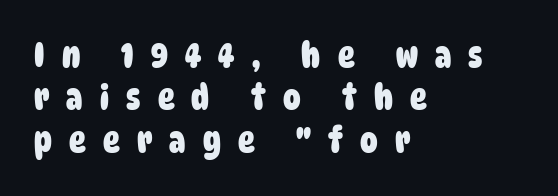
{"serif": "no", "bold": "yes", "weight": "heavy", "width": "condensed", "stroke_contrast": "low", "x_height": "large", "monospaced": "no", "underline": "no", "align": "left", "line_spacing_ratio": 1.21, "letter_spacing": "wide", "letter_spacing_em": 0.49, "glyph_px": 35}
